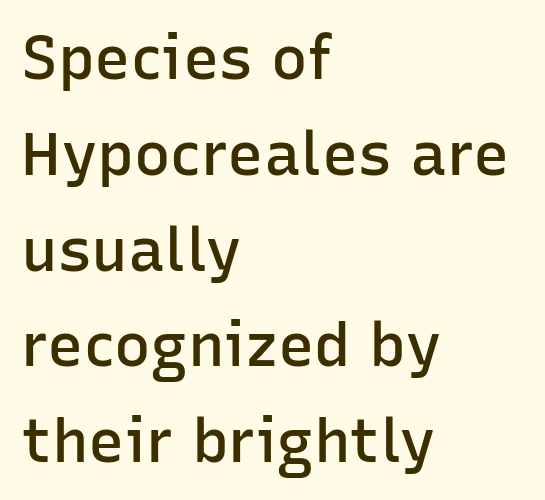
The image shows 61 px semibold sans-serif type, upright; set left-aligned, normal line spacing (1.57x), normal letter spacing, not underlined; low stroke contrast and a medium x-height.
